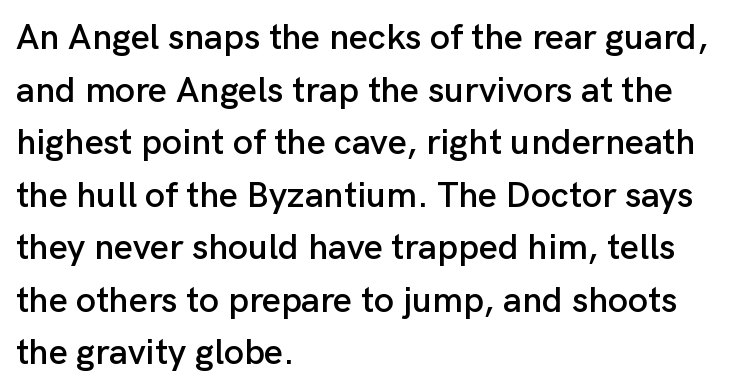
Q: Is the text italic (slanted)? A: No, it is upright.
Q: Is the typeface a serif or a sans-serif typeface? A: Sans-serif.
Q: Is the text underlined? A: No.
Q: How is the paragraph aligned? A: Left-aligned.
Q: Is the spacing between letters normal or unusually wide? A: Normal.
Q: Is the spacing between lines tight, normal or loose? A: Normal.
Q: Width (condensed, normal, or wide)? A: Normal.
Q: Stroke contrast? A: Low.
Q: x-height? A: Medium.
Q: Monospaced? A: No.
